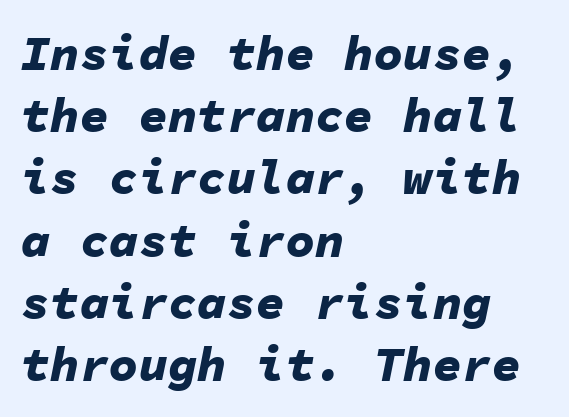
Q: Is the text bold? A: Yes.
Q: Is the text italic (slanted)? A: Yes, it leans right by about 11 degrees.
Q: Is the text underlined? A: No.
Q: How is the paragraph aligned? A: Left-aligned.
Q: Is the spacing between letters normal or unusually wide? A: Normal.
Q: Is the spacing between lines tight, normal or loose? A: Normal.
Q: Width (condensed, normal, or wide)? A: Normal.
Q: Stroke contrast? A: Low.
Q: x-height? A: Medium.
Q: Monospaced? A: Yes.
